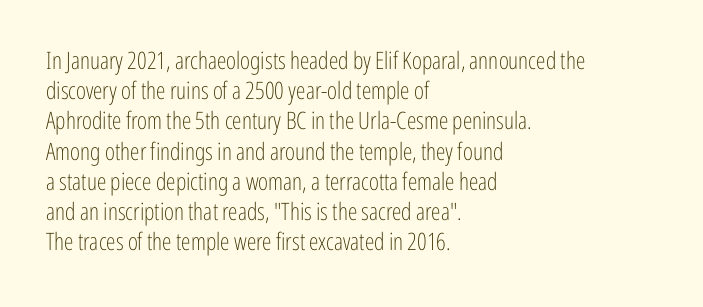
The weight would be labelled regular, book, light, or lighter still. Every stem runs plumb, perpendicular to the baseline. Descender tails drop into unmarked territory. One glance says typical: line gaps are just what's usual.
